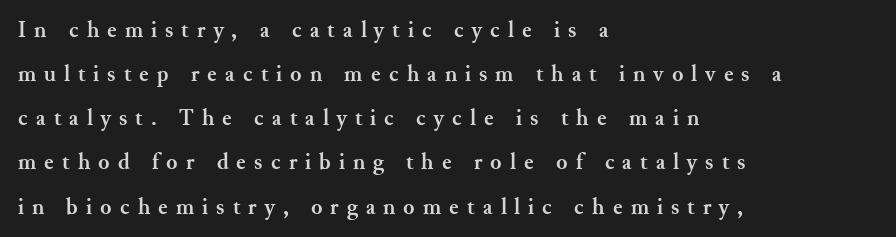
The image shows 23 px bold type, upright; set left-aligned, loose line spacing (1.92x), unusually wide letter spacing (+0.35 em), not underlined.
